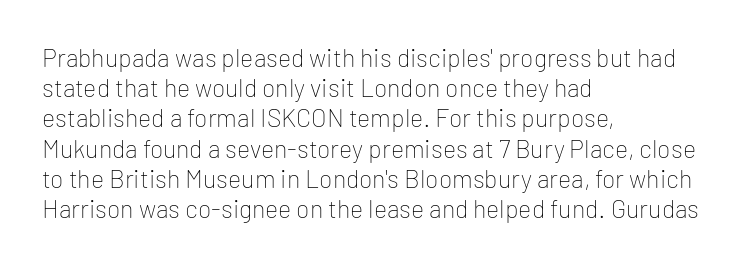
In terms of posture, this sample is upright. The rendering keeps characters at their native spacing. Caption: face not bold, strokes unweighted. The string is rendered with underlining switched off. Horizontal alignment here is leftward, the default for most running prose.
